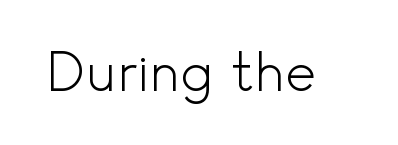
The image shows 53 px light sans-serif type, upright; set normal letter spacing, not underlined; a small x-height.
